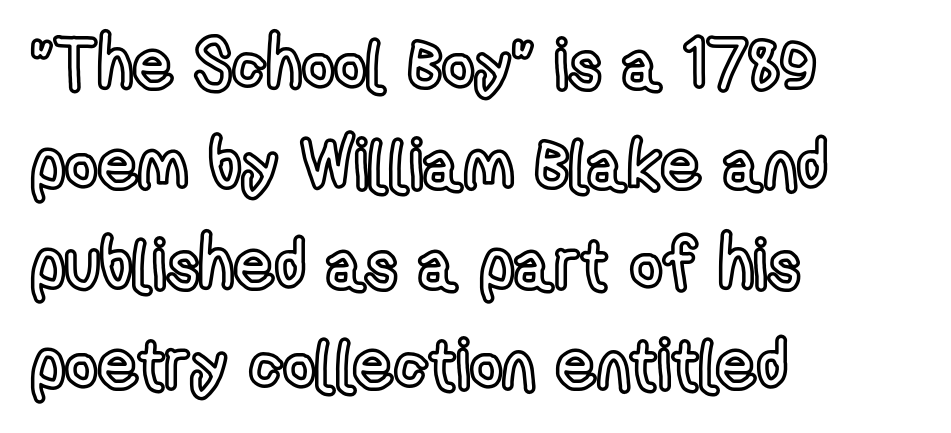
Posture: straight, roman, zero tilt. The letters advance in unequal steps, a hallmark of proportional type. Has an underline been added? It has not. Each word holds together tightly as a unit, with standard inter-letter gaps. Which margin do the lines hug? The left one — the right edge is uneven. Vertically, the passage feels balanced, rows spaced as you'd expect.
